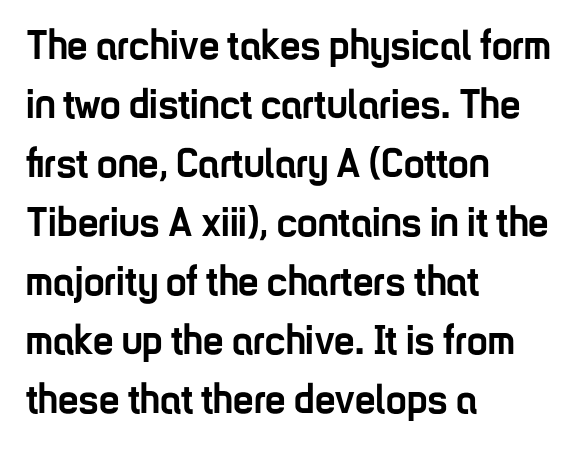
Q: Is the text bold? A: Yes.
Q: Is the text italic (slanted)? A: No, it is upright.
Q: Is the typeface a serif or a sans-serif typeface? A: Sans-serif.
Q: Is the text underlined? A: No.
Q: How is the paragraph aligned? A: Left-aligned.
Q: Is the spacing between letters normal or unusually wide? A: Normal.
Q: Is the spacing between lines tight, normal or loose? A: Normal.
Q: Width (condensed, normal, or wide)? A: Condensed.
Q: Stroke contrast? A: Low.
Q: x-height? A: Medium.
Q: Monospaced? A: No.
